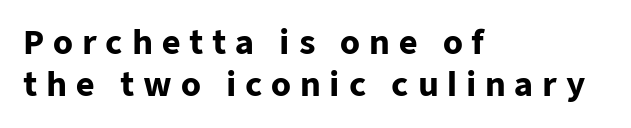
{"serif": "no", "italic": "no", "bold": "yes", "weight": "heavy", "width": "normal", "stroke_contrast": "low", "x_height": "medium", "monospaced": "no", "underline": "no", "align": "left", "line_spacing": "normal", "line_spacing_ratio": 1.32, "letter_spacing": "wide", "letter_spacing_em": 0.27, "glyph_px": 32}
